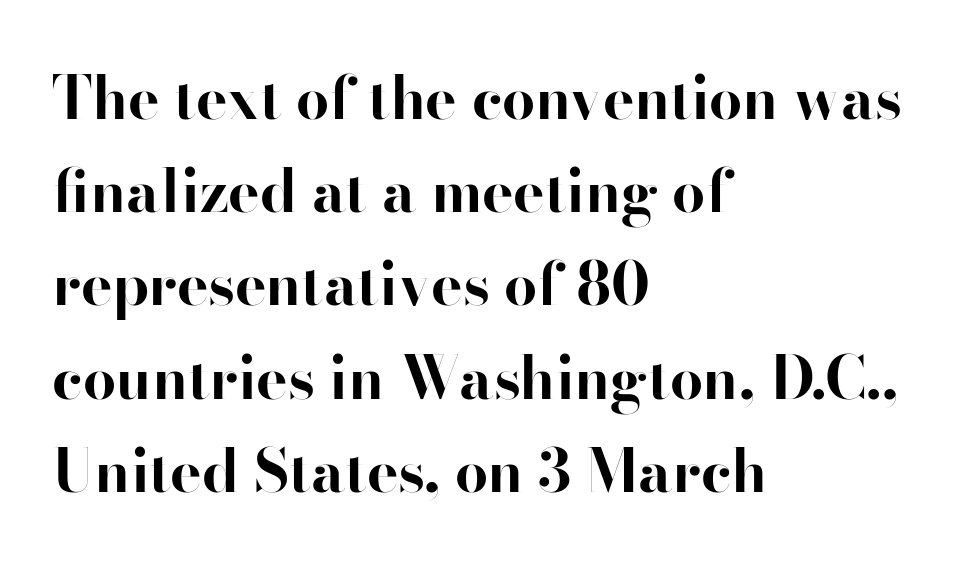
Compared with typical paragraphs, the rows here are spaced about the same. In terms of letterspacing, this is plain default setting. Every row of glyphs begins at an identical x-position on the left. When letters stand straight like this, we call the style roman or upright. The face used here is a sans, in the tradition of grotesques and geometrics. A typesetter would call this proportional, since set widths differ per character.
